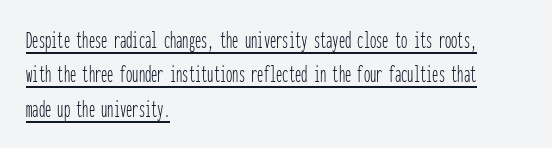
The image shows 25 px text type, upright; set left-aligned, normal line spacing (1.38x), normal letter spacing, underlined.
